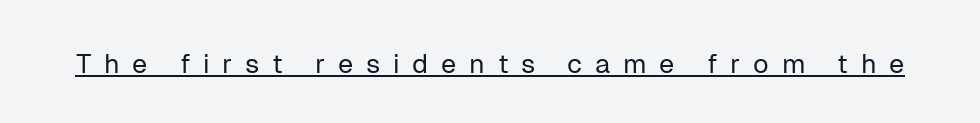
Q: Is the text bold? A: No.
Q: Is the text italic (slanted)? A: No, it is upright.
Q: Is the text underlined? A: Yes.
Q: Is the spacing between letters normal or unusually wide? A: Unusually wide.
